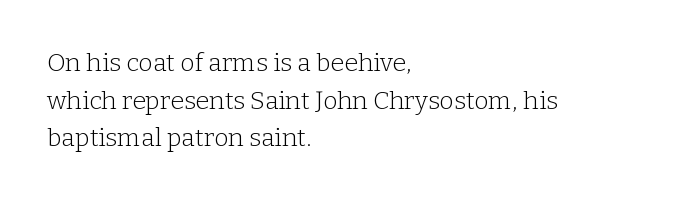
Q: Is the text bold? A: No.
Q: Is the text italic (slanted)? A: No, it is upright.
Q: Is the text underlined? A: No.
Q: How is the paragraph aligned? A: Left-aligned.
Q: Is the spacing between letters normal or unusually wide? A: Normal.
Q: Is the spacing between lines tight, normal or loose? A: Normal.
